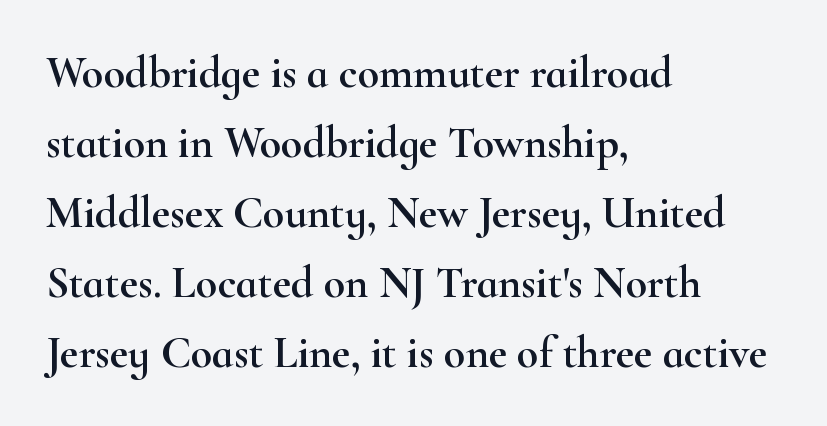
The image shows 44 px wide serif type, upright; set left-aligned, normal line spacing (1.59x), normal letter spacing, not underlined; high stroke contrast and a small x-height.
